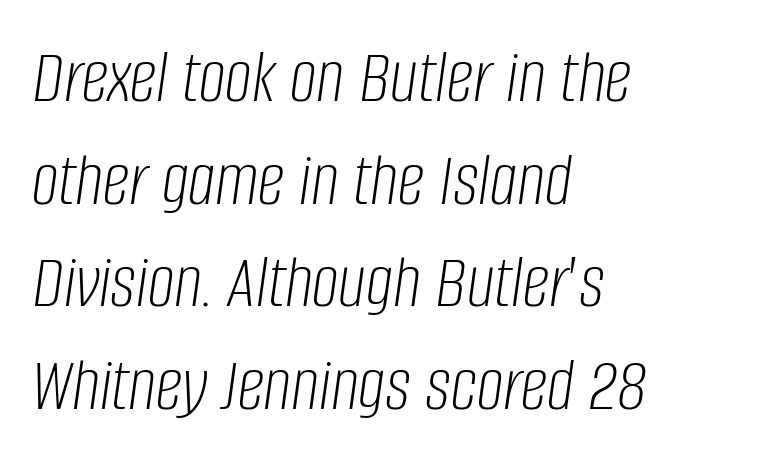
The image shows 76 px light, condensed type, italic (leaning right); set left-aligned, normal line spacing (1.35x), normal letter spacing, not underlined; low stroke contrast and a large x-height.
